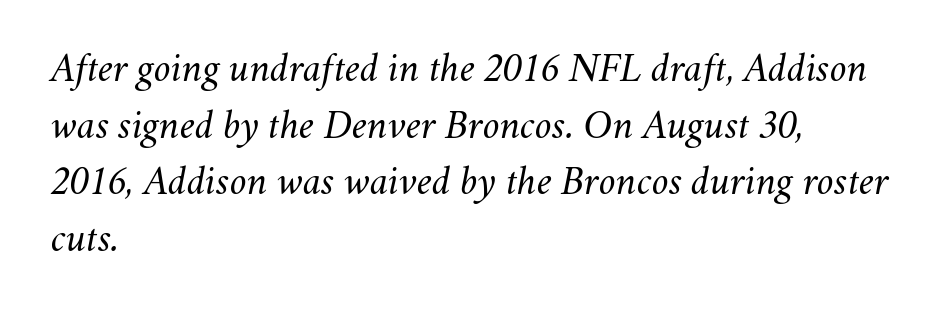
{"italic": "yes", "lean": "right", "slant_degrees": 11, "bold": "no", "weight": "regular", "width": "normal", "stroke_contrast": "medium", "x_height": "small", "monospaced": "no", "underline": "no", "align": "left", "line_spacing": "normal", "line_spacing_ratio": 1.38, "letter_spacing": "normal", "letter_spacing_em": 0.0, "glyph_px": 41}
